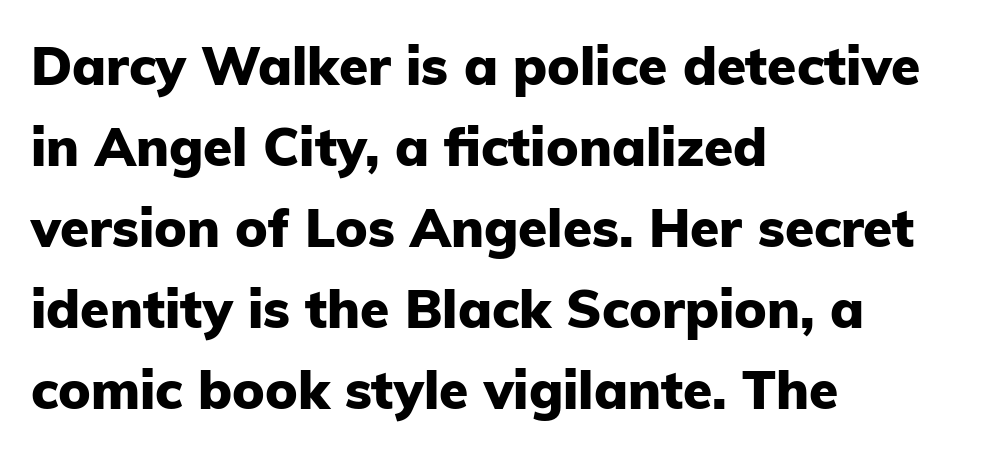
{"serif": "no", "italic": "no", "bold": "yes", "weight": "heavy", "width": "normal", "stroke_contrast": "low", "x_height": "medium", "monospaced": "no", "underline": "no", "align": "left", "line_spacing": "normal", "line_spacing_ratio": 1.53, "letter_spacing": "normal", "letter_spacing_em": 0.0, "glyph_px": 53}
